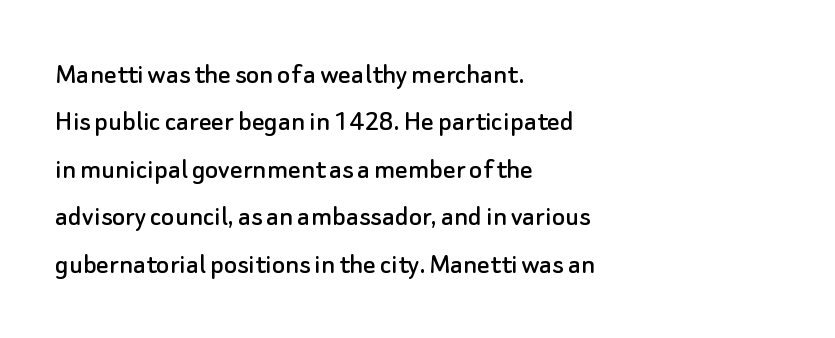
Layout note: lines flush left. A typesetter would call this leading conventional body-copy spacing. This sample has the flowing, uneven cadence of proportional lettering. The zone under the glyphs is completely vacant. A typesetter would mark this as roman, not italic.
